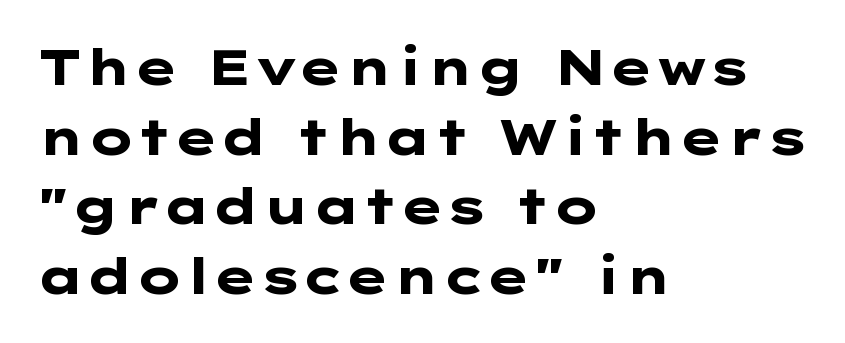
Q: Is the text bold? A: Yes.
Q: Is the text italic (slanted)? A: No, it is upright.
Q: Is the typeface a serif or a sans-serif typeface? A: Sans-serif.
Q: Is the text underlined? A: No.
Q: How is the paragraph aligned? A: Left-aligned.
Q: Is the spacing between letters normal or unusually wide? A: Normal.
Q: Is the spacing between lines tight, normal or loose? A: Normal.
Q: Width (condensed, normal, or wide)? A: Wide.
Q: Stroke contrast? A: Low.
Q: x-height? A: Medium.
